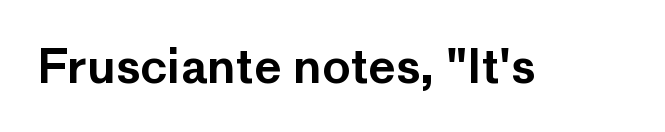
Each letter keeps its own natural width here, so spacing adapts to shape. A typesetter would label this face a sans. Bare-footed words on every line. The passage shown has conventional tracking throughout.
